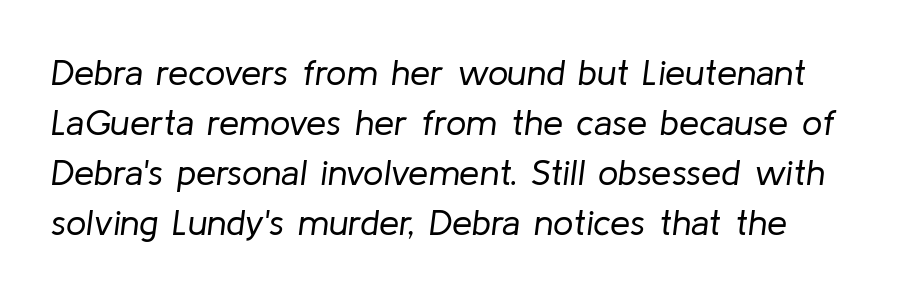
{"italic": "yes", "lean": "right", "slant_degrees": 8, "bold": "no", "weight": "regular", "width": "normal", "stroke_contrast": "low", "x_height": "medium", "monospaced": "no", "underline": "no", "line_spacing": "normal", "line_spacing_ratio": 1.39, "letter_spacing": "normal", "letter_spacing_em": 0.0, "glyph_px": 36}
